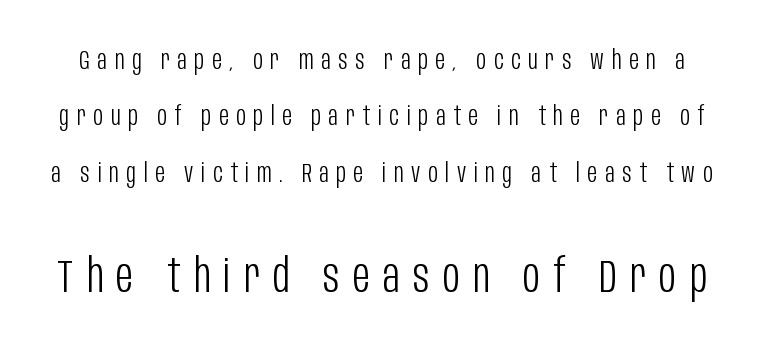
{"serif": "no", "italic": "no", "bold": "no", "weight": "light", "width": "condensed", "stroke_contrast": "low", "x_height": "large", "monospaced": "no", "underline": "no", "line_spacing": "loose", "line_spacing_ratio": 2.09, "letter_spacing": "wide", "letter_spacing_em": 0.28, "larger_block": "second", "size_ratio": 1.74, "glyph_px": 47}
